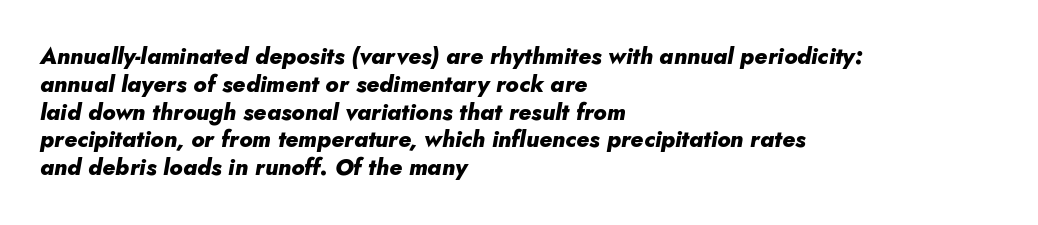
Clear beneath every line of the passage. Posture: slanted. These lines keep a tight, regular rhythm from letter to letter. The setting favours the left margin, as ordinary paragraphs usually do. Heavy-handed strokes throughout: this text is bold.
